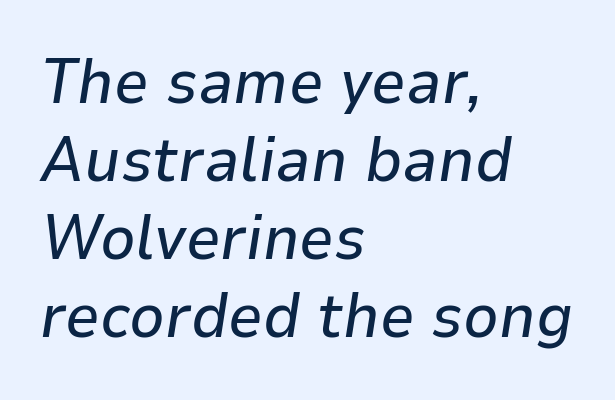
The image shows 62 px text type, italic (leaning right); set left-aligned, normal line spacing (1.26x), normal letter spacing, not underlined; low stroke contrast and a medium x-height.
